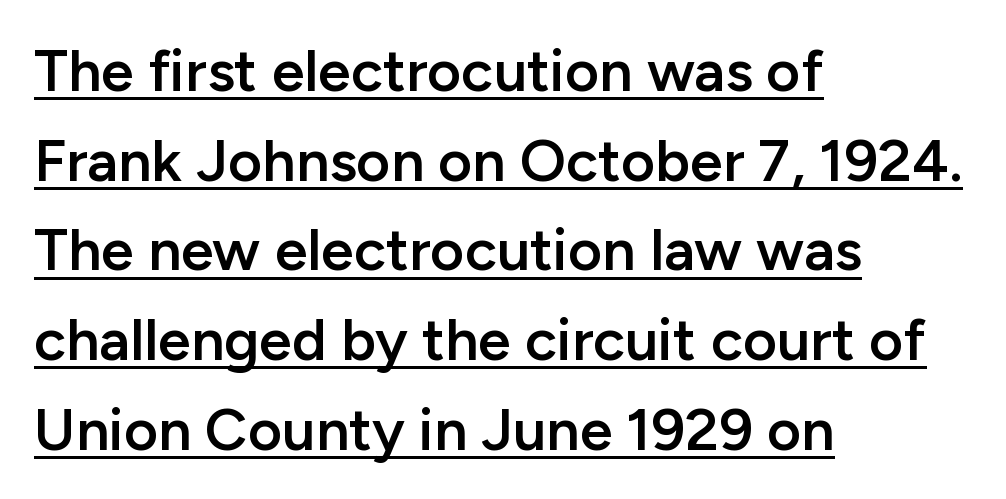
The image shows 59 px semibold sans-serif type, upright; set left-aligned, normal line spacing (1.52x), normal letter spacing, underlined; low stroke contrast and a medium x-height.
